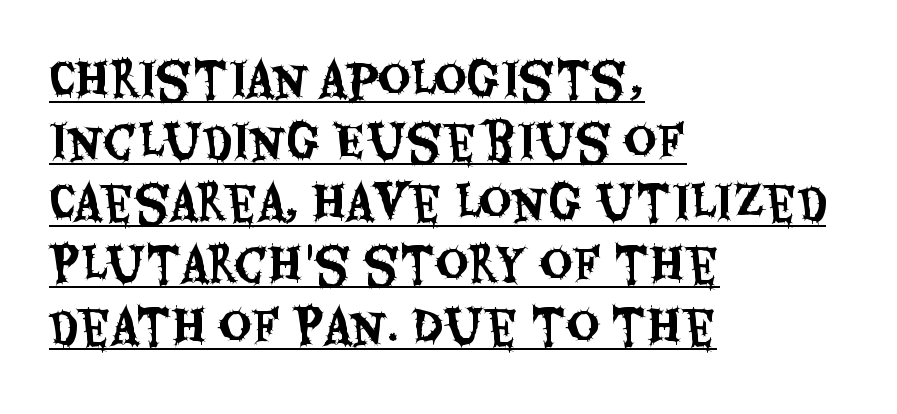
The image shows 46 px condensed sans-serif type, upright; set left-aligned, normal line spacing (1.34x), normal letter spacing, underlined; medium stroke contrast and a large x-height.
